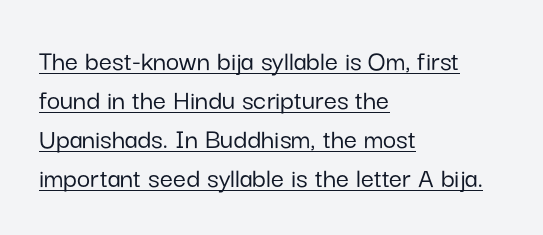
Character widths vary here, with narrow letters taking less room than wide ones. The rendering shows plain stroke endings on the letterforms — a sans-serif design. The typography opts for an upright posture over an oblique one. What's the leading like? Ordinary, nothing unusual. Left-aligned paragraph, ragged on the right.
